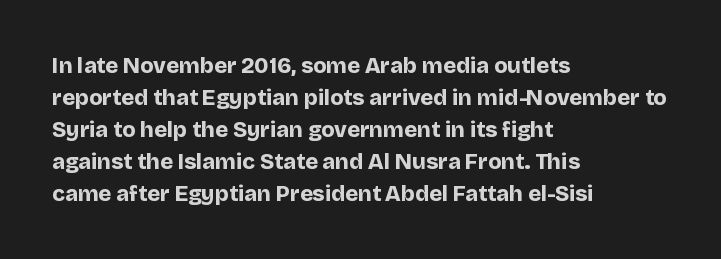
Students, observe: this is what conventionally led text looks like. Ascenders rise straight up at ninety degrees. Pretty heavy lettering here — definitely bold. The words here are not underlined.
